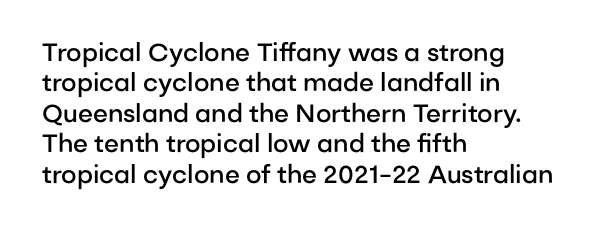
This is moderately heavy type, rendered in semibold. The lines are quadded left. The words here are not underlined. Look at the tracking — it's just the regular setting, nothing added. No italicization has been applied; the sample stays upright.
